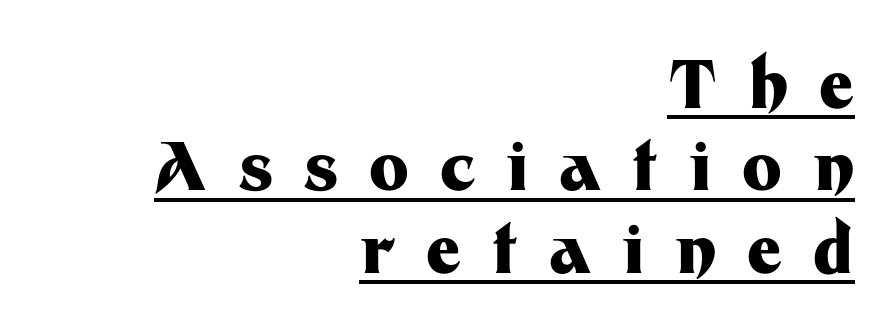
{"serif": "no", "italic": "no", "bold": "yes", "weight": "heavy", "width": "normal", "stroke_contrast": "medium", "x_height": "medium", "monospaced": "no", "underline": "yes", "align": "right", "line_spacing_ratio": 1.23, "letter_spacing": "wide", "letter_spacing_em": 0.46, "glyph_px": 67}
